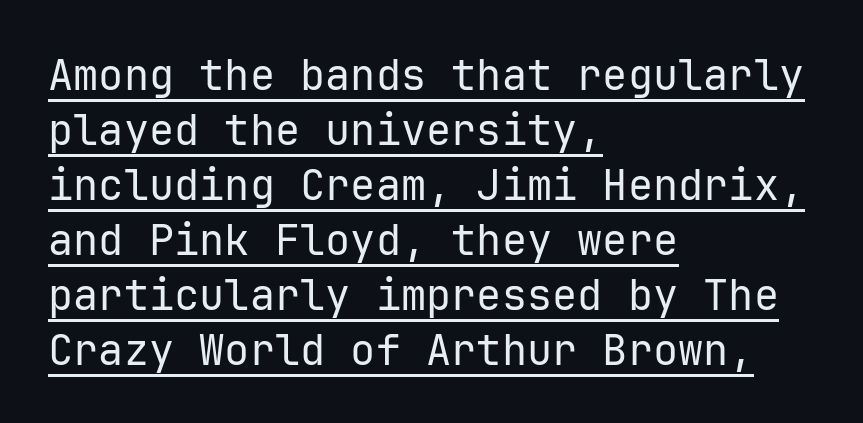
{"serif": "no", "italic": "no", "bold": "no", "weight": "regular", "width": "normal", "stroke_contrast": "low", "x_height": "medium", "monospaced": "yes", "underline": "yes", "align": "left", "line_spacing": "normal", "line_spacing_ratio": 1.31, "letter_spacing": "normal", "letter_spacing_em": 0.0, "glyph_px": 42}
